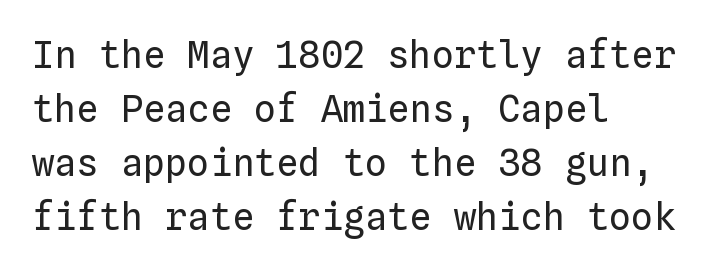
Q: Is the text bold? A: No.
Q: Is the text italic (slanted)? A: No, it is upright.
Q: Is the text underlined? A: No.
Q: How is the paragraph aligned? A: Left-aligned.
Q: Is the spacing between letters normal or unusually wide? A: Normal.
Q: Is the spacing between lines tight, normal or loose? A: Normal.
Q: Width (condensed, normal, or wide)? A: Normal.
Q: Stroke contrast? A: Low.
Q: x-height? A: Medium.
Q: Monospaced? A: Yes.
